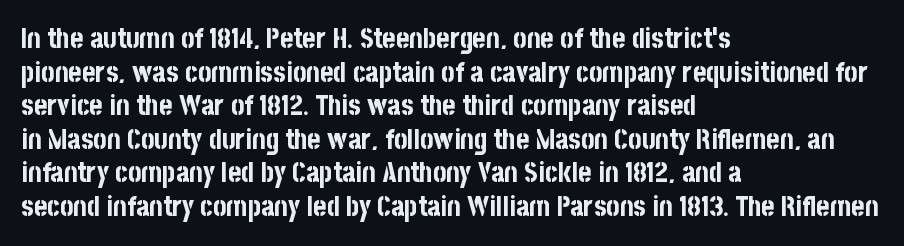
The glyphs have the mass of a bold cut. Any mark beneath the type? The region is blank. The axis of the letterforms is exactly vertical. Nope, no serifs anywhere on these letters.
